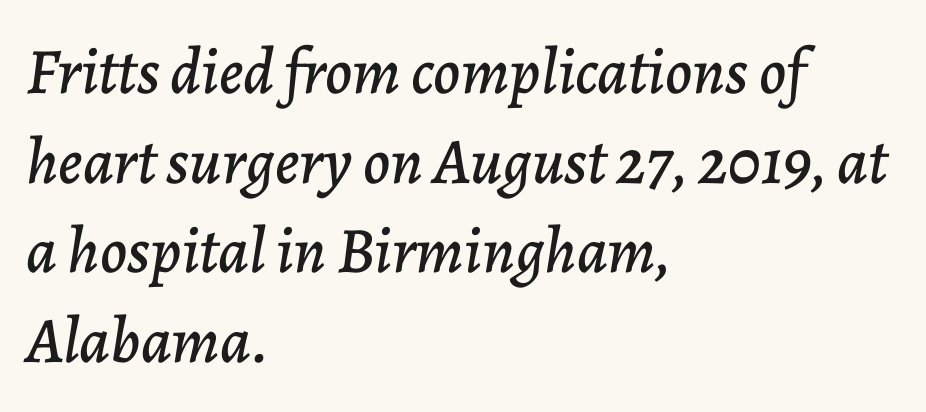
{"italic": "yes", "lean": "right", "slant_degrees": 7, "width": "normal", "stroke_contrast": "low", "x_height": "medium", "monospaced": "no", "underline": "no", "align": "left", "line_spacing": "normal", "line_spacing_ratio": 1.38, "letter_spacing": "normal", "letter_spacing_em": 0.0, "glyph_px": 65}
